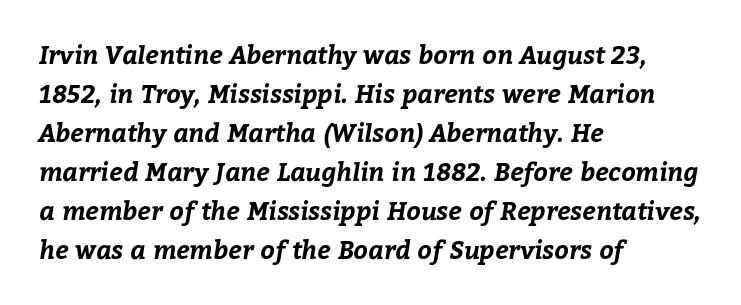
Q: Is the text bold? A: Yes.
Q: Is the text underlined? A: No.
Q: How is the paragraph aligned? A: Left-aligned.
Q: Is the spacing between letters normal or unusually wide? A: Normal.
Q: Is the spacing between lines tight, normal or loose? A: Normal.
